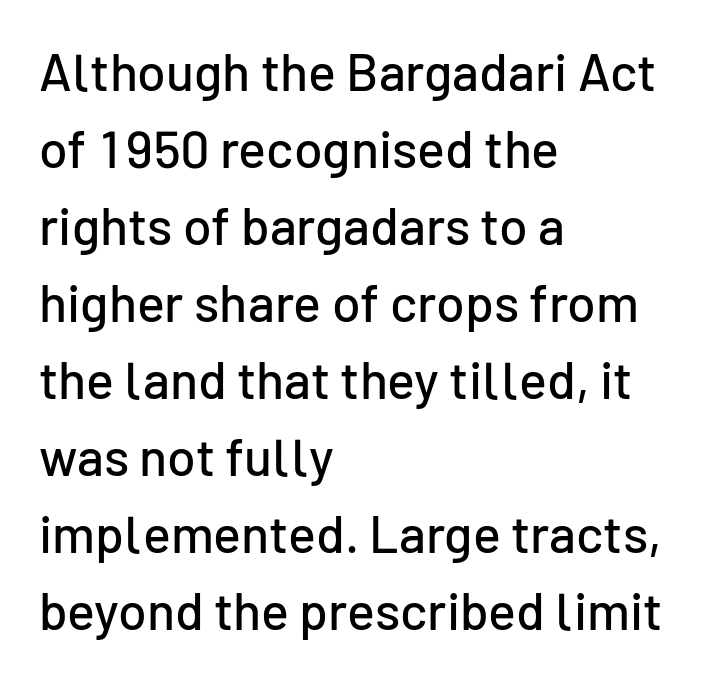
Q: Is the text italic (slanted)? A: No, it is upright.
Q: Is the typeface a serif or a sans-serif typeface? A: Sans-serif.
Q: Is the text underlined? A: No.
Q: How is the paragraph aligned? A: Left-aligned.
Q: Is the spacing between letters normal or unusually wide? A: Normal.
Q: Is the spacing between lines tight, normal or loose? A: Normal.
Q: Width (condensed, normal, or wide)? A: Normal.
Q: Stroke contrast? A: Low.
Q: x-height? A: Medium.
Q: Monospaced? A: No.
